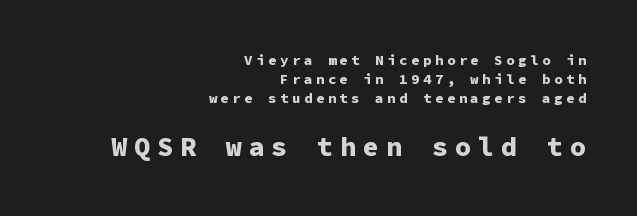
Q: Is the text bold? A: Yes.
Q: Is the text italic (slanted)? A: No, it is upright.
Q: Is the text underlined? A: No.
Q: How is the paragraph aligned? A: Right-aligned.
Q: Is the spacing between letters normal or unusually wide? A: Unusually wide.
Q: Is the spacing between lines tight, normal or loose? A: Normal.
Q: Which block of text is set in a larger size, the first (top) or the second (bottom)? A: The second (bottom) one.
